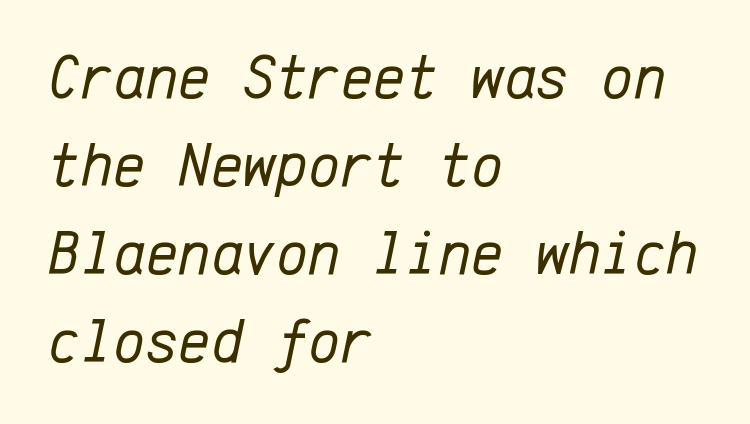
The image shows 62 px regular-weight type, italic (leaning right), monospaced; set left-aligned, normal line spacing (1.42x), normal letter spacing, not underlined; low stroke contrast and a medium x-height.
